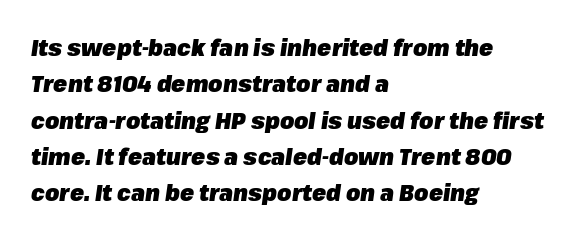
The image shows 23 px bold type, italic (leaning right); set left-aligned, normal line spacing (1.58x), normal letter spacing, not underlined.
